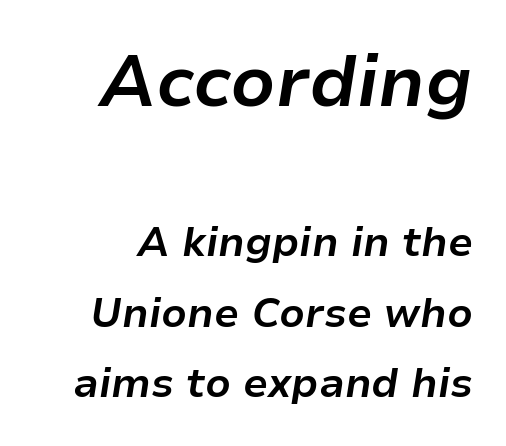
{"italic": "yes", "lean": "right", "slant_degrees": 9, "bold": "yes", "weight": "bold", "width": "normal", "stroke_contrast": "low", "x_height": "medium", "monospaced": "no", "underline": "no", "align": "right", "line_spacing_ratio": 1.72, "letter_spacing": "normal", "letter_spacing_em": 0.0, "larger_block": "first", "size_ratio": 1.76, "glyph_px": 72}
